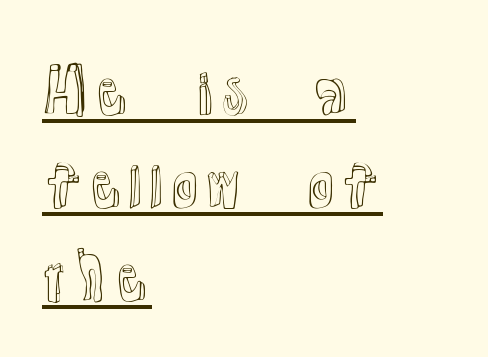
{"italic": "no", "width": "normal", "x_height": "medium", "monospaced": "no", "underline": "yes", "align": "left", "line_spacing": "normal", "line_spacing_ratio": 1.58, "letter_spacing": "normal", "letter_spacing_em": 0.0, "glyph_px": 59}
